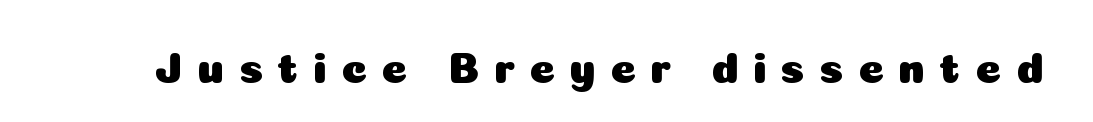
Short note: letters widely spaced. Check the space under the baseline: it is left empty. The text was rendered using a sans face with plain stroke endings. Here the designer chose a conventional face with non-uniform glyph widths. Italic? Not at all — the glyphs are vertical.
